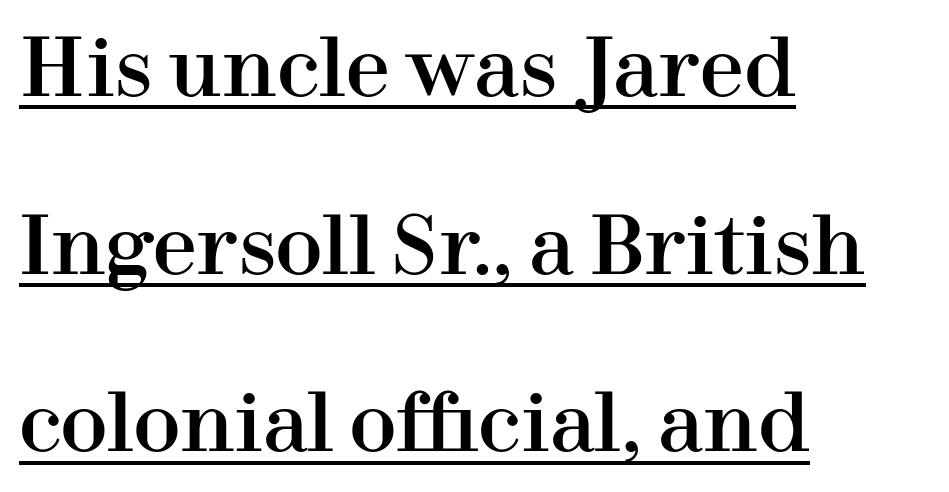
The letterforms sit shoulder to shoulder at normal distance. The specimen reads as upright at a glance. Each new line begins a long way beneath the previous one. A student would call this left alignment; a typographer would say flush left, rag right.
